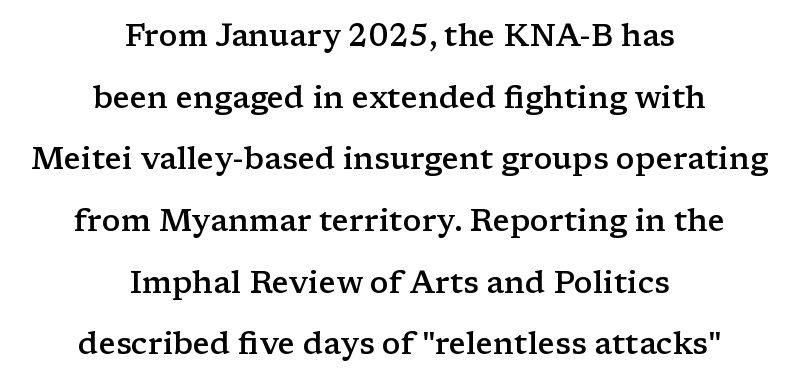
The image shows 31 px semibold, wide serif type, upright; set centered, loose line spacing (1.99x), normal letter spacing, not underlined; low stroke contrast and a medium x-height.
